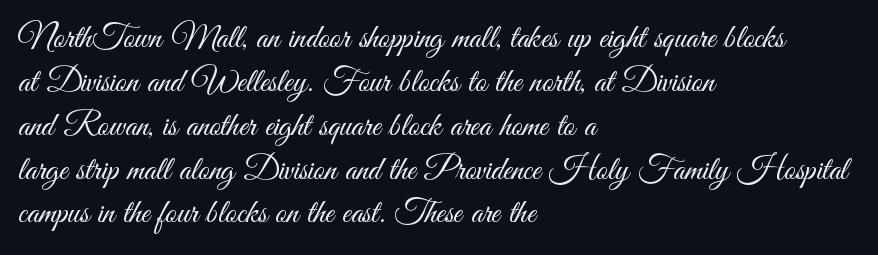
The image shows 34 px light, condensed sans-serif type; set left-aligned, normal line spacing (1.29x), normal letter spacing, not underlined; medium stroke contrast and a small x-height.
